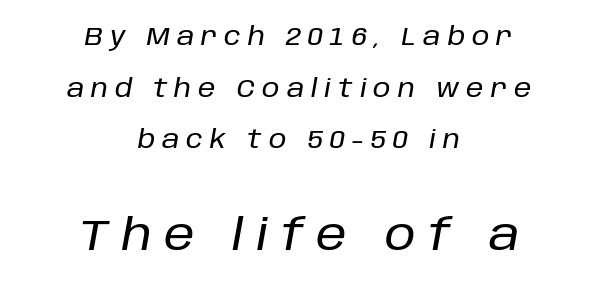
A typesetter would call this leading open, well beyond the default. Slant detected: the letters are inclined. Caption: multi-line text, centered on the measure. The composition opens small and finishes big. Beneath every word, the page is bare. Varying glyph widths throughout — classic text-font behaviour.
